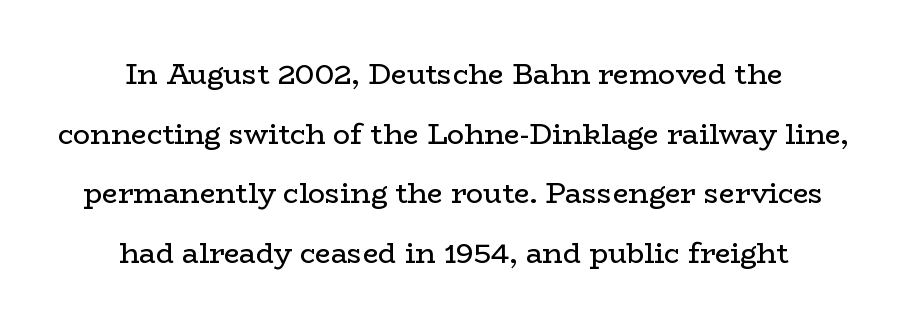
The image shows 28 px regular-weight, wide serif type, upright; set centered, loose line spacing (2.13x), normal letter spacing, not underlined; low stroke contrast and a medium x-height.
